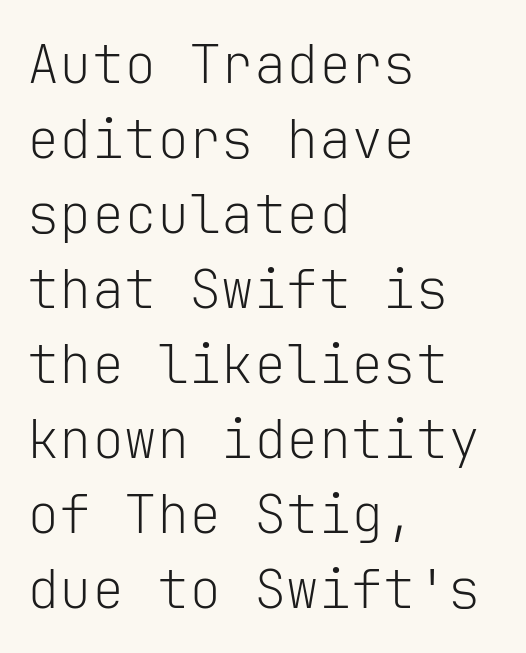
The image shows 54 px light sans-serif type, upright, monospaced; set left-aligned, normal line spacing (1.39x), normal letter spacing, not underlined; low stroke contrast and a medium x-height.
